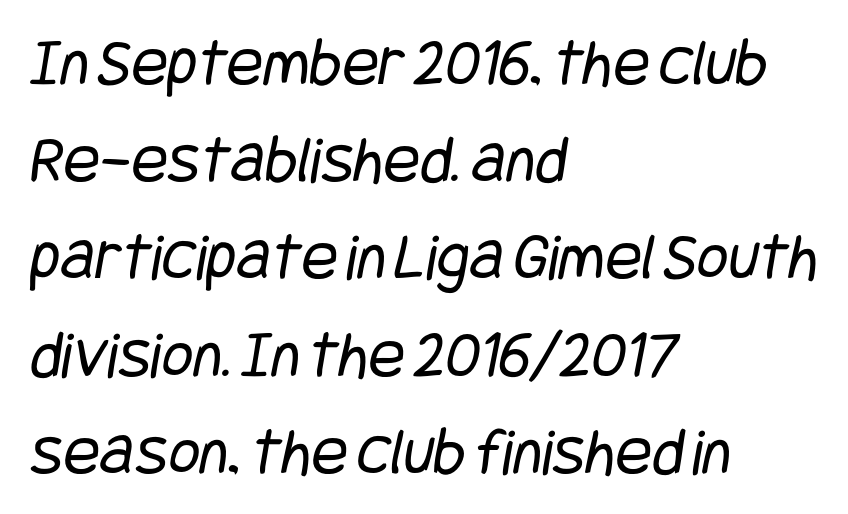
The image shows 68 px regular-weight, condensed sans-serif type; set left-aligned, normal line spacing (1.43x), normal letter spacing, not underlined; low stroke contrast and a large x-height.
